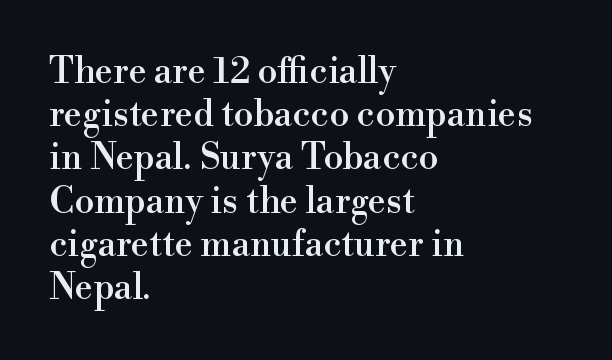
Q: Is the text italic (slanted)? A: No, it is upright.
Q: Is the typeface a serif or a sans-serif typeface? A: Serif.
Q: Is the text underlined? A: No.
Q: How is the paragraph aligned? A: Left-aligned.
Q: Is the spacing between letters normal or unusually wide? A: Normal.
Q: Width (condensed, normal, or wide)? A: Normal.
Q: x-height? A: Small.
Q: Monospaced? A: No.
